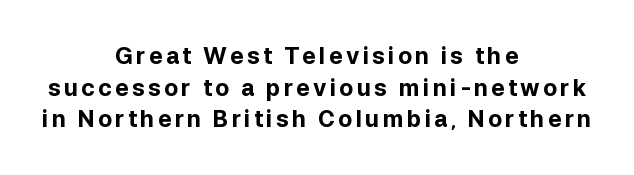
The image shows 23 px bold type, upright; set centered, normal line spacing (1.38x), not underlined.
